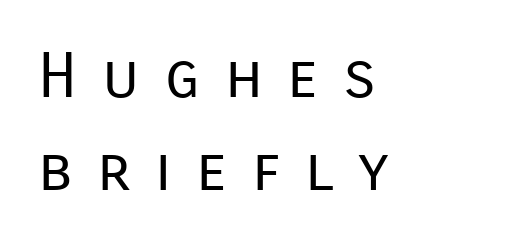
{"serif": "no", "italic": "no", "bold": "no", "weight": "regular", "width": "normal", "stroke_contrast": "low", "x_height": "medium", "monospaced": "no", "underline": "no", "align": "left", "line_spacing": "normal", "line_spacing_ratio": 1.48, "letter_spacing": "wide", "letter_spacing_em": 0.39, "glyph_px": 63}
